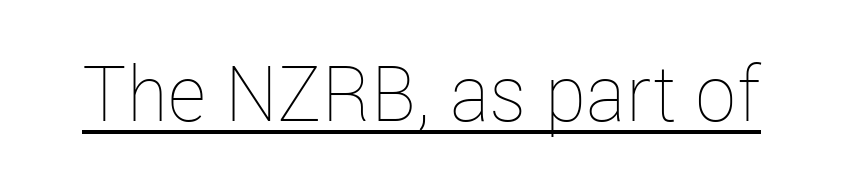
The image shows 77 px thin, condensed type, upright; set normal letter spacing, underlined; low stroke contrast and a medium x-height.
